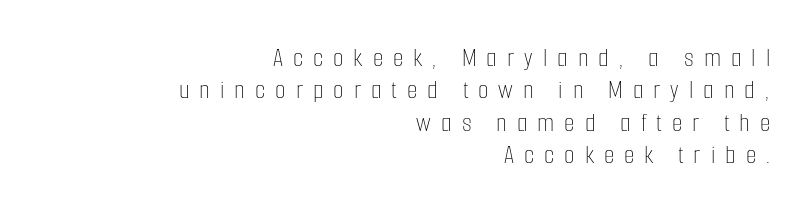
The image shows 27 px text type, upright; set right-aligned, line spacing 1.2x, unusually wide letter spacing (+0.37 em), not underlined.
